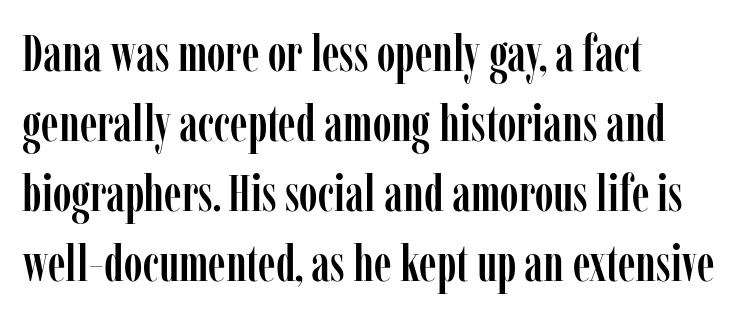
Looks like regular typesetting: each glyph gets only the width it needs. The text was rendered using a seriffed face with decorative stroke endings. The lettering stays uniformly vertical, giving the passage a roman look. The gap between lines stays unmarked. Typeset ragged right — the left edge is the straight one.
